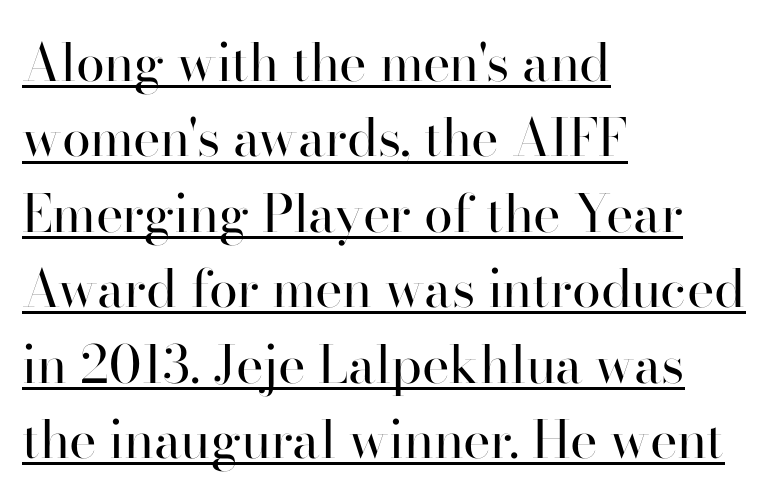
The typesetter chose a ragged-right arrangement here. There is no visible air inserted between adjacent glyphs. The typeface chosen for these lines omits serifs. Is this a heavy cut? Hardly; it is regular or lighter. Is there an underline? Yes — a line sits under the letters. The block of text has a typical density, with ordinary space between rows.
